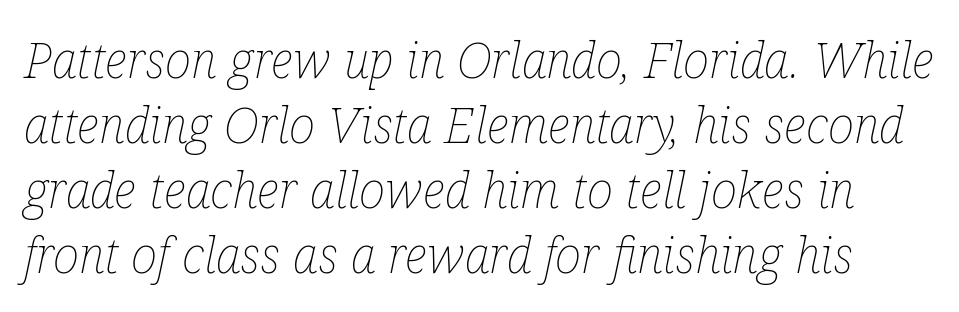
The image shows 50 px thin, condensed type, italic (leaning right); set normal line spacing (1.3x), normal letter spacing, not underlined; low stroke contrast and a medium x-height.
